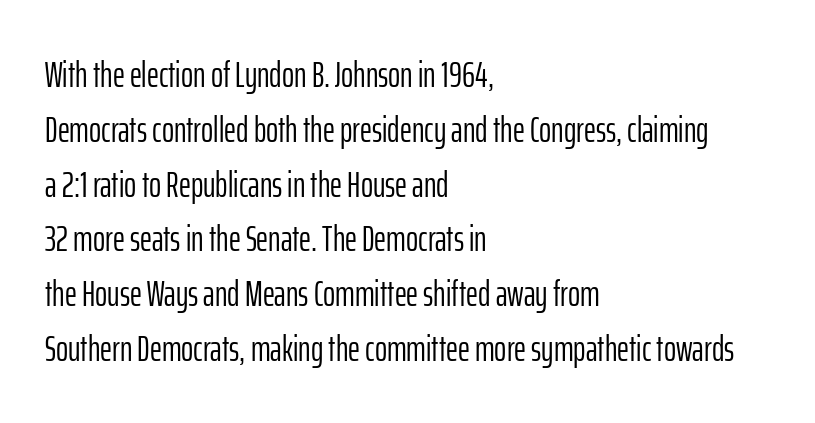
Q: Is the text bold? A: No.
Q: Is the text italic (slanted)? A: No, it is upright.
Q: Is the typeface a serif or a sans-serif typeface? A: Sans-serif.
Q: Is the text underlined? A: No.
Q: How is the paragraph aligned? A: Left-aligned.
Q: Is the spacing between letters normal or unusually wide? A: Normal.
Q: Is the spacing between lines tight, normal or loose? A: Normal.
Q: Width (condensed, normal, or wide)? A: Condensed.
Q: Stroke contrast? A: Low.
Q: x-height? A: Medium.
Q: Monospaced? A: No.
